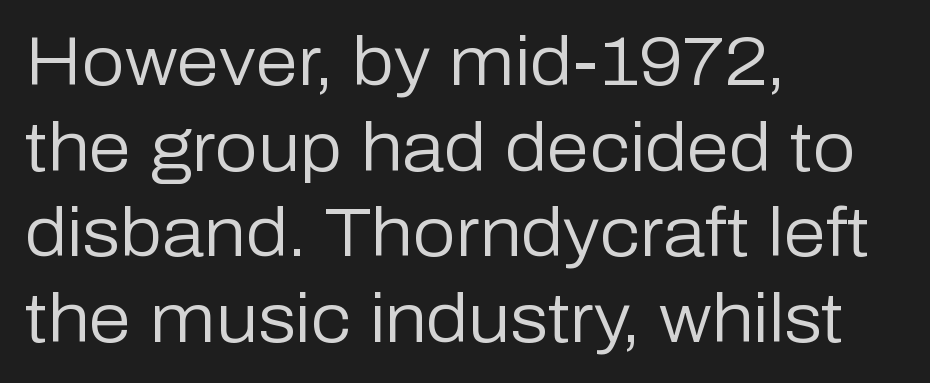
Q: Is the text bold? A: No.
Q: Is the text italic (slanted)? A: No, it is upright.
Q: Is the typeface a serif or a sans-serif typeface? A: Sans-serif.
Q: Is the text underlined? A: No.
Q: How is the paragraph aligned? A: Left-aligned.
Q: Is the spacing between letters normal or unusually wide? A: Normal.
Q: Is the spacing between lines tight, normal or loose? A: Normal.
Q: Width (condensed, normal, or wide)? A: Normal.
Q: Stroke contrast? A: Low.
Q: x-height? A: Medium.
Q: Monospaced? A: No.
